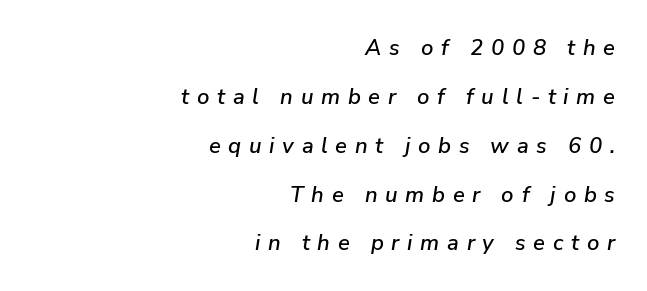
Q: Is the text italic (slanted)? A: Yes, it leans right by about 9 degrees.
Q: Is the text underlined? A: No.
Q: How is the paragraph aligned? A: Right-aligned.
Q: Is the spacing between letters normal or unusually wide? A: Unusually wide.
Q: Is the spacing between lines tight, normal or loose? A: Loose.
